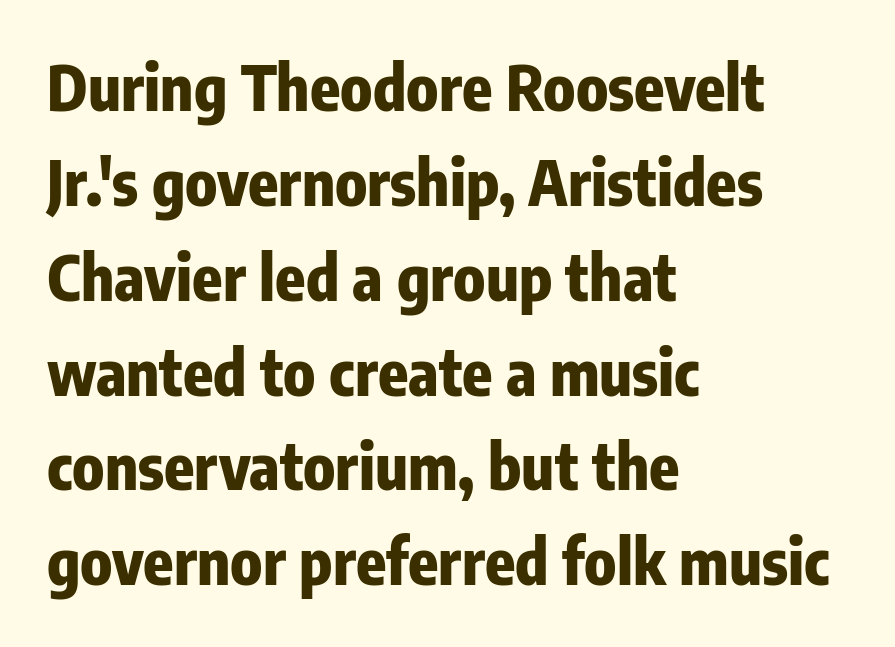
Reading down the block, your eye returns to a fixed left position each line. The rendering keeps characters at their native spacing. Varying glyph widths throughout — classic text-font behaviour. In terms of posture, this sample is upright. Evenly set lines give the paragraph a standard silhouette. The baseline area is clear.
